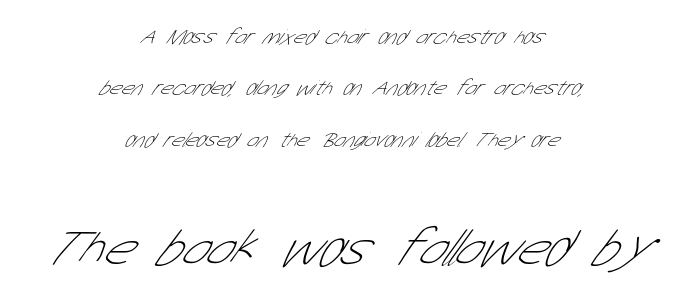
The image shows 52 px thin, condensed sans-serif type; set centered, loose line spacing (2.45x), normal letter spacing, not underlined; the second (bottom) block is 2.48x larger; low stroke contrast and a medium x-height.
